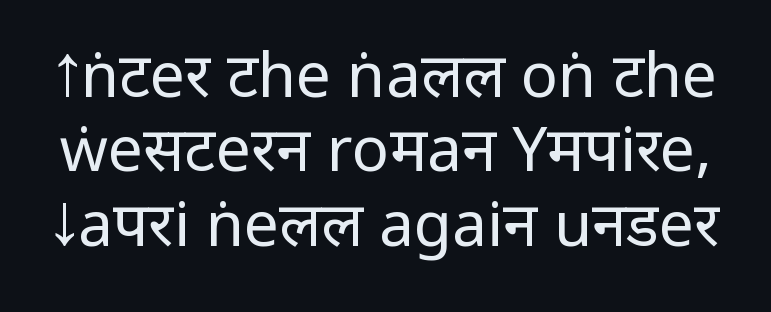
Q: Is the text bold? A: No.
Q: Is the text italic (slanted)? A: No, it is upright.
Q: Is the typeface a serif or a sans-serif typeface? A: Sans-serif.
Q: Is the text underlined? A: No.
Q: Is the spacing between letters normal or unusually wide? A: Normal.
Q: Width (condensed, normal, or wide)? A: Condensed.
Q: Stroke contrast? A: Low.
Q: x-height? A: Large.
Q: Monospaced? A: No.
